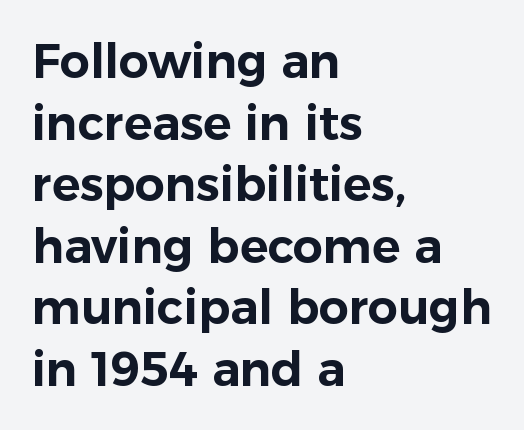
What stands out about the letter spacing? Nothing — it is the standard amount. A typesetter would mark this as roman, not italic. Each line starts at the same left margin while the right side varies. The rendering shows plain stroke endings on the letterforms — a sans-serif design. Here the designer chose a conventional face with non-uniform glyph widths. The zone under the glyphs is completely vacant.
